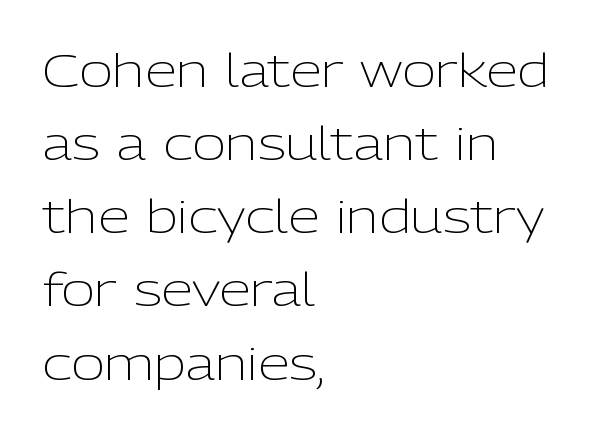
Q: Is the text bold? A: No.
Q: Is the text italic (slanted)? A: No, it is upright.
Q: Is the typeface a serif or a sans-serif typeface? A: Sans-serif.
Q: Is the text underlined? A: No.
Q: How is the paragraph aligned? A: Left-aligned.
Q: Is the spacing between letters normal or unusually wide? A: Normal.
Q: Is the spacing between lines tight, normal or loose? A: Normal.
Q: Width (condensed, normal, or wide)? A: Normal.
Q: Stroke contrast? A: Low.
Q: x-height? A: Medium.
Q: Monospaced? A: No.
